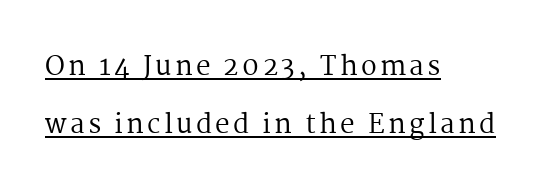
Characters remain perfectly vertical along every line. Where is the straight margin? On the left. Interline gaps are noticeably wide in this sample. Underlined type. Summary of weight: not heavy and not bold.
